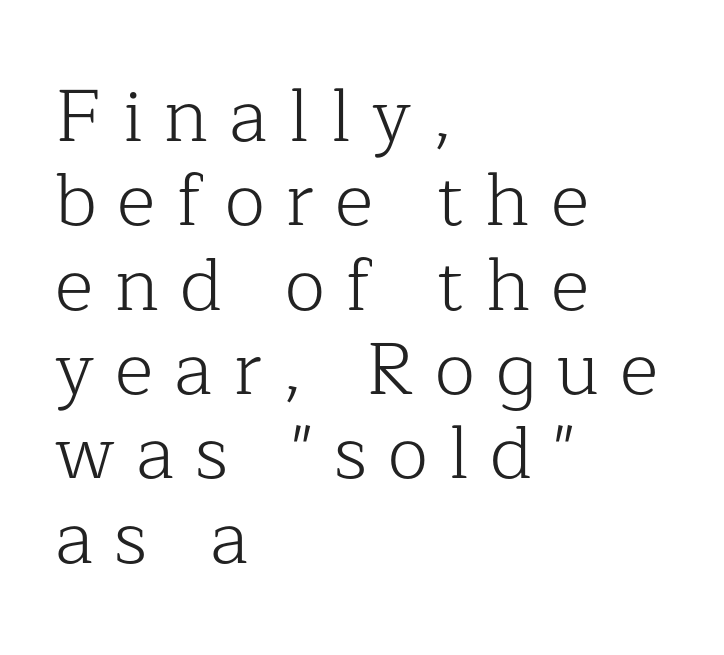
Q: Is the text bold? A: No.
Q: Is the text italic (slanted)? A: No, it is upright.
Q: Is the typeface a serif or a sans-serif typeface? A: Serif.
Q: Is the text underlined? A: No.
Q: How is the paragraph aligned? A: Left-aligned.
Q: Is the spacing between letters normal or unusually wide? A: Unusually wide.
Q: Is the spacing between lines tight, normal or loose? A: Tight.
Q: Width (condensed, normal, or wide)? A: Normal.
Q: Stroke contrast? A: Low.
Q: x-height? A: Medium.
Q: Monospaced? A: No.
